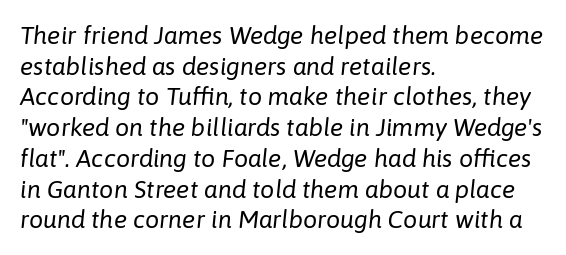
The image shows 25 px text type, italic (leaning right); set left-aligned, line spacing 1.23x, normal letter spacing, not underlined.
